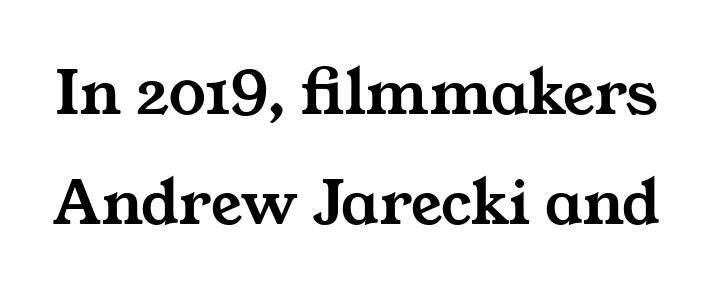
{"serif": "yes", "width": "wide", "stroke_contrast": "medium", "x_height": "medium", "monospaced": "no", "underline": "no", "line_spacing": "normal", "line_spacing_ratio": 1.59, "letter_spacing": "normal", "letter_spacing_em": 0.0, "glyph_px": 69}
